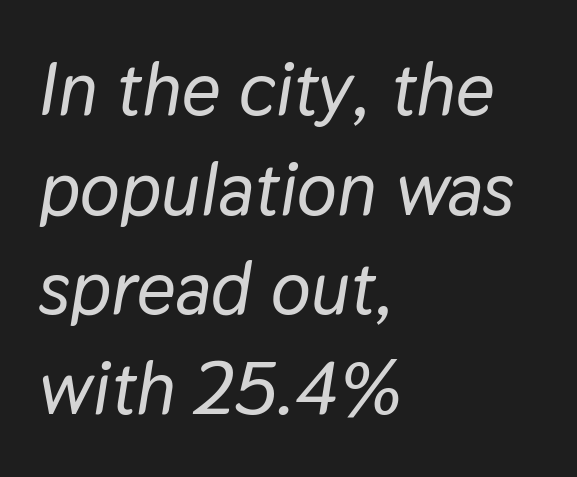
Plain, unruled lines of type. Does extra space separate the letters? No, they use regular spacing. There's an unmistakable incline to the writing here. This sample has the flowing, uneven cadence of proportional lettering. Quick note: interline space is typical.
